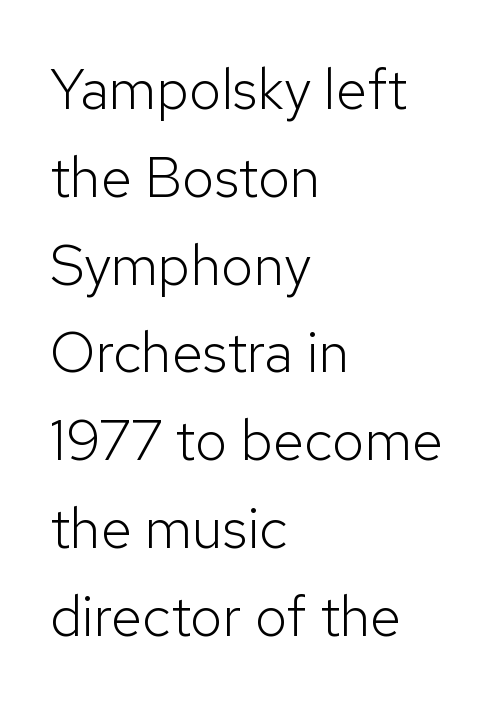
Q: Is the text bold? A: No.
Q: Is the text italic (slanted)? A: No, it is upright.
Q: Is the typeface a serif or a sans-serif typeface? A: Sans-serif.
Q: Is the text underlined? A: No.
Q: How is the paragraph aligned? A: Left-aligned.
Q: Is the spacing between letters normal or unusually wide? A: Normal.
Q: Is the spacing between lines tight, normal or loose? A: Normal.
Q: Width (condensed, normal, or wide)? A: Normal.
Q: Stroke contrast? A: Low.
Q: x-height? A: Medium.
Q: Monospaced? A: No.
